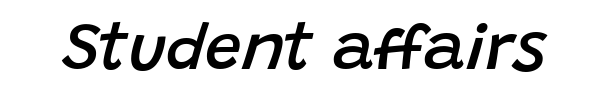
Q: Is the text bold? A: Semi-bold.
Q: Is the text italic (slanted)? A: Yes, it leans right by about 15 degrees.
Q: Is the text underlined? A: No.
Q: Is the spacing between letters normal or unusually wide? A: Normal.
Q: Width (condensed, normal, or wide)? A: Normal.
Q: Stroke contrast? A: Low.
Q: x-height? A: Large.
Q: Monospaced? A: No.
